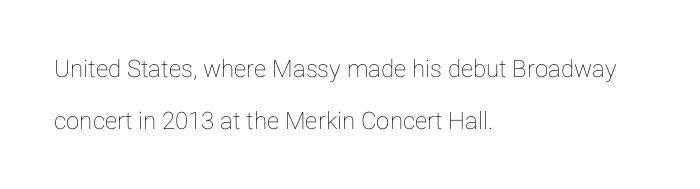
Q: Is the text italic (slanted)? A: No, it is upright.
Q: Is the text underlined? A: No.
Q: How is the paragraph aligned? A: Left-aligned.
Q: Is the spacing between letters normal or unusually wide? A: Normal.
Q: Is the spacing between lines tight, normal or loose? A: Loose.
